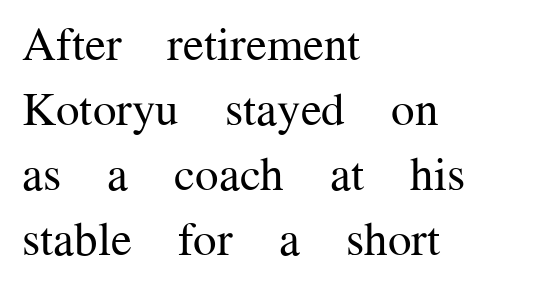
{"serif": "yes", "italic": "no", "bold": "no", "weight": "regular", "width": "normal", "stroke_contrast": "medium", "x_height": "medium", "monospaced": "no", "underline": "no", "align": "left", "line_spacing": "normal", "line_spacing_ratio": 1.38, "letter_spacing": "normal", "letter_spacing_em": 0.0, "glyph_px": 47}
